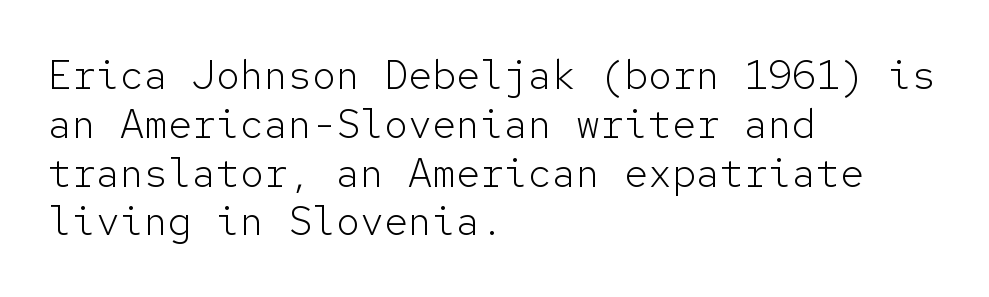
{"serif": "no", "italic": "no", "bold": "no", "weight": "light", "width": "normal", "stroke_contrast": "low", "x_height": "medium", "monospaced": "yes", "underline": "no", "align": "left", "line_spacing_ratio": 1.22, "letter_spacing": "normal", "letter_spacing_em": 0.0, "glyph_px": 40}
